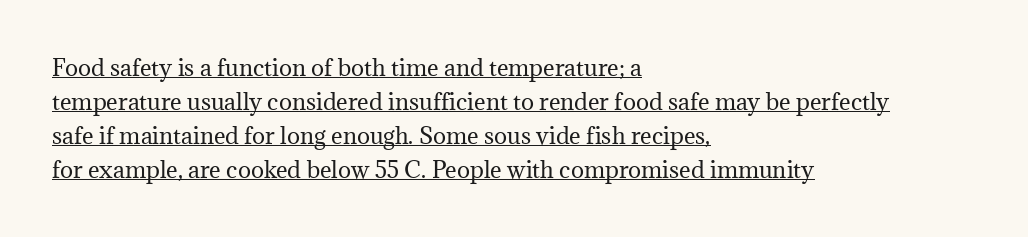
The gaps between neighbouring characters are ordinary and unremarkable. What's the leading like? Ordinary, nothing unusual. If you drew a ruler down the left edge, every line would touch it. The typography opts for an upright posture over an oblique one.
